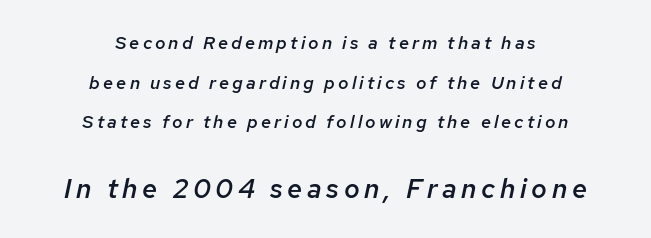
Q: Is the text bold? A: Semi-bold.
Q: Is the text italic (slanted)? A: Yes, it leans right by about 12 degrees.
Q: Is the text underlined? A: No.
Q: How is the paragraph aligned? A: Centered.
Q: Is the spacing between lines tight, normal or loose? A: Loose.
Q: Which block of text is set in a larger size, the first (top) or the second (bottom)? A: The second (bottom) one.
